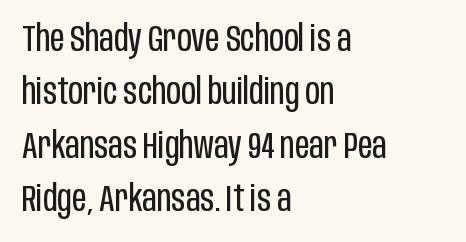
The image shows 36 px regular-weight, condensed sans-serif type, upright; set left-aligned, normal line spacing (1.48x), normal letter spacing, not underlined; low stroke contrast and a large x-height.
